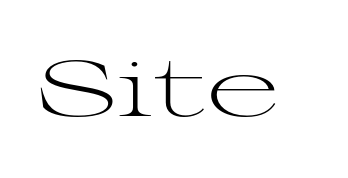
Small tapered or slab feet sit at the stroke ends, so this counts as serif. No extra tracking has been applied to these lines. Here the designer chose a conventional face with non-uniform glyph widths. It's the straight-up-and-down kind of type. The font sits on the lighter half of the weight spectrum, regular included. Decoration check: the copy has no underline.
